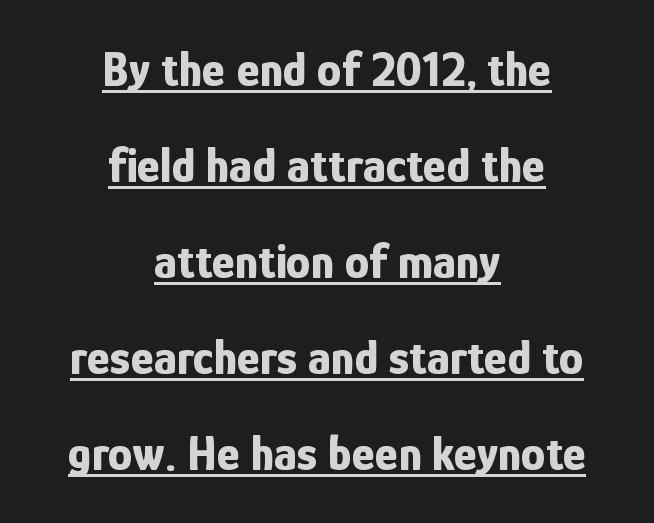
Q: Is the text bold? A: Yes.
Q: Is the text italic (slanted)? A: No, it is upright.
Q: Is the typeface a serif or a sans-serif typeface? A: Sans-serif.
Q: Is the text underlined? A: Yes.
Q: How is the paragraph aligned? A: Centered.
Q: Is the spacing between letters normal or unusually wide? A: Normal.
Q: Is the spacing between lines tight, normal or loose? A: Loose.
Q: Width (condensed, normal, or wide)? A: Condensed.
Q: Stroke contrast? A: Low.
Q: x-height? A: Medium.
Q: Monospaced? A: No.
